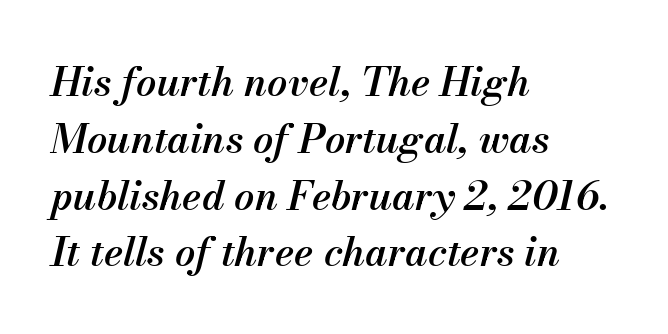
The specimen reads as italic at a glance. The face used here is rendered with its standard letterfit. This sample has the flowing, uneven cadence of proportional lettering. The space beneath each line is pristine and unruled. On the weight axis this lands at semibold, roughly 600. Caption: multi-line text, flush left, ragged right.
